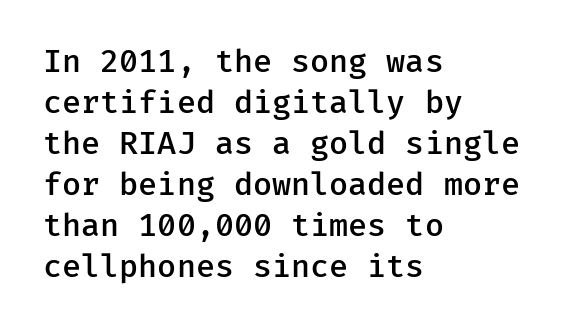
Q: Is the text bold? A: Semi-bold.
Q: Is the text italic (slanted)? A: No, it is upright.
Q: Is the typeface a serif or a sans-serif typeface? A: Sans-serif.
Q: Is the text underlined? A: No.
Q: How is the paragraph aligned? A: Left-aligned.
Q: Is the spacing between letters normal or unusually wide? A: Normal.
Q: Is the spacing between lines tight, normal or loose? A: Normal.
Q: Width (condensed, normal, or wide)? A: Normal.
Q: Stroke contrast? A: Low.
Q: x-height? A: Medium.
